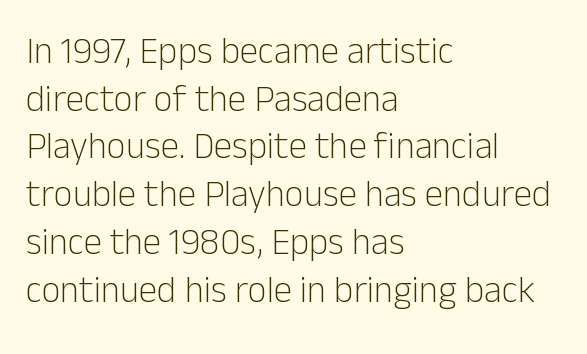
The letters advance in unequal steps, a hallmark of proportional type. Posture: straight, roman, zero tilt. This block has exactly the height ordinary leading produces. Left-aligned paragraph, ragged on the right. To sum up the face: it is a sans, with no serifs.
